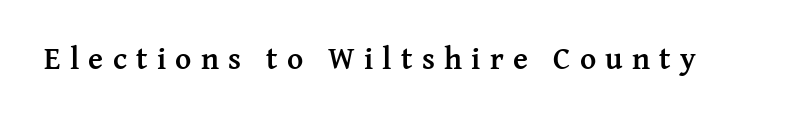
Proportional: the letters do not fall into vertical columns. Nope, not italic — everything's standing straight. The string is rendered with underlining switched off. Compared with an ordinary text face, these strokes are far heavier — a full bold. This sample uses expanded letter spacing, leaving extra air between glyphs. Small tapered or slab feet sit at the stroke ends, so this counts as serif.
